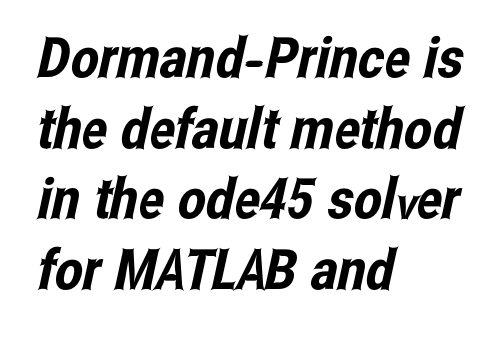
The image shows 56 px condensed sans-serif type; set left-aligned, normal line spacing (1.26x), normal letter spacing, not underlined; low stroke contrast and a medium x-height.
